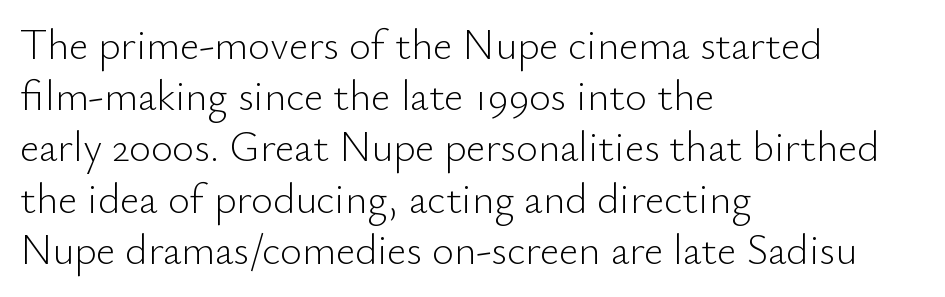
Look at the tracking — it's just the regular setting, nothing added. The paragraph has a hard left edge and a soft right edge. This rendering employs a face without finishing strokes, i.e., a sans-serif. Ordinary non-slanted type is in use. Varying glyph widths throughout — classic text-font behaviour.
